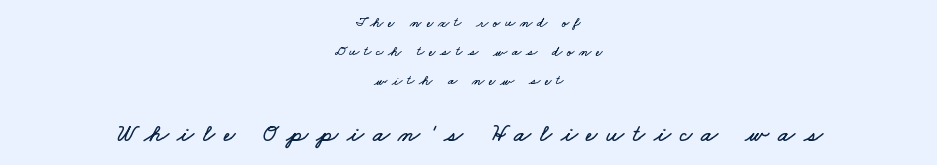
The image shows 25 px text type; set centered, loose line spacing (2.06x), unusually wide letter spacing (+0.34 em), not underlined; the second (bottom) block is 1.79x larger.
